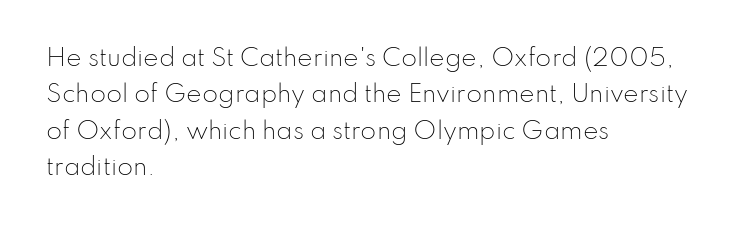
Q: Is the text bold? A: No.
Q: Is the text italic (slanted)? A: No, it is upright.
Q: Is the text underlined? A: No.
Q: How is the paragraph aligned? A: Left-aligned.
Q: Is the spacing between letters normal or unusually wide? A: Normal.
Q: Is the spacing between lines tight, normal or loose? A: Normal.
